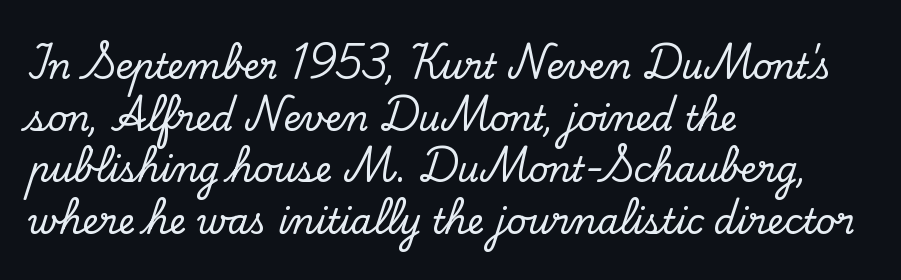
Q: Is the text italic (slanted)? A: Yes.
Q: Is the typeface a serif or a sans-serif typeface? A: Serif.
Q: Is the text underlined? A: No.
Q: How is the paragraph aligned? A: Left-aligned.
Q: Is the spacing between letters normal or unusually wide? A: Normal.
Q: Is the spacing between lines tight, normal or loose? A: Normal.
Q: Width (condensed, normal, or wide)? A: Normal.
Q: Stroke contrast? A: Low.
Q: x-height? A: Small.
Q: Monospaced? A: No.
